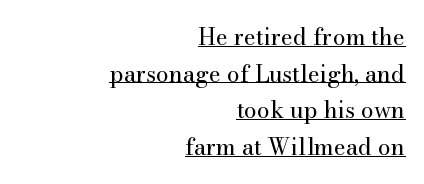
These glyphs show unthickened strokes, regular width or finer. Is there much room between lines? A standard amount, neither cramped nor airy. This sample uses plain, unmodified letter spacing. Does the copy run flush right? Yes — the right margin is perfectly even.
